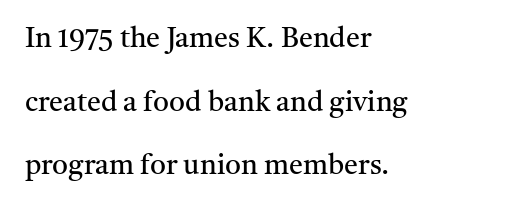
Q: Is the text bold? A: No.
Q: Is the text italic (slanted)? A: No, it is upright.
Q: Is the typeface a serif or a sans-serif typeface? A: Serif.
Q: Is the text underlined? A: No.
Q: How is the paragraph aligned? A: Left-aligned.
Q: Is the spacing between letters normal or unusually wide? A: Normal.
Q: Is the spacing between lines tight, normal or loose? A: Loose.
Q: Width (condensed, normal, or wide)? A: Normal.
Q: Stroke contrast? A: Medium.
Q: x-height? A: Medium.
Q: Monospaced? A: No.
